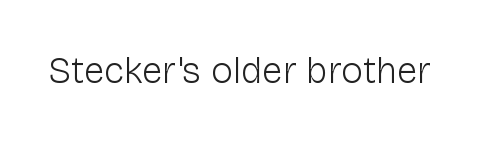
The image shows 37 px light sans-serif type, upright; set normal letter spacing, not underlined; low stroke contrast and a medium x-height.
